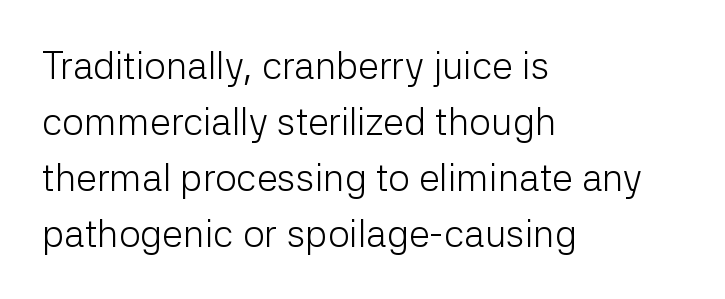
Q: Is the text bold? A: No.
Q: Is the text italic (slanted)? A: No, it is upright.
Q: Is the typeface a serif or a sans-serif typeface? A: Sans-serif.
Q: Is the text underlined? A: No.
Q: How is the paragraph aligned? A: Left-aligned.
Q: Is the spacing between letters normal or unusually wide? A: Normal.
Q: Is the spacing between lines tight, normal or loose? A: Normal.
Q: Width (condensed, normal, or wide)? A: Normal.
Q: Stroke contrast? A: Low.
Q: x-height? A: Medium.
Q: Monospaced? A: No.
